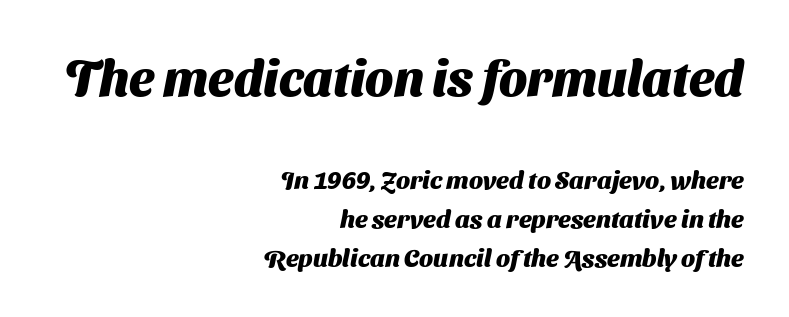
The glyphs are unaccompanied by any horizontal stroke below them. A typesetter would call this proportional, since set widths differ per character. A full-strength bold gives these letters their thick strokes. The composition opens big and finishes small.
